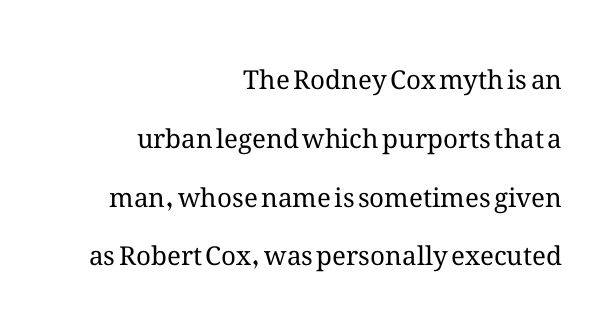
The image shows 26 px text type, upright; set right-aligned, loose line spacing (2.26x), normal letter spacing, not underlined.
